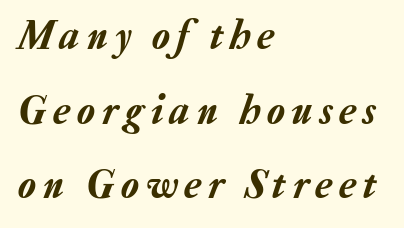
The letters advance in unequal steps, a hallmark of proportional type. The paragraph has a hard left edge and a soft right edge. It's the slanting kind of type. Check the space under the baseline: it is left empty.
